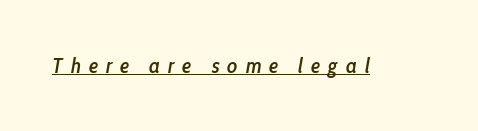
Q: Is the text bold? A: Semi-bold.
Q: Is the text italic (slanted)? A: Yes, it leans right by about 10 degrees.
Q: Is the text underlined? A: Yes.
Q: Is the spacing between letters normal or unusually wide? A: Unusually wide.
